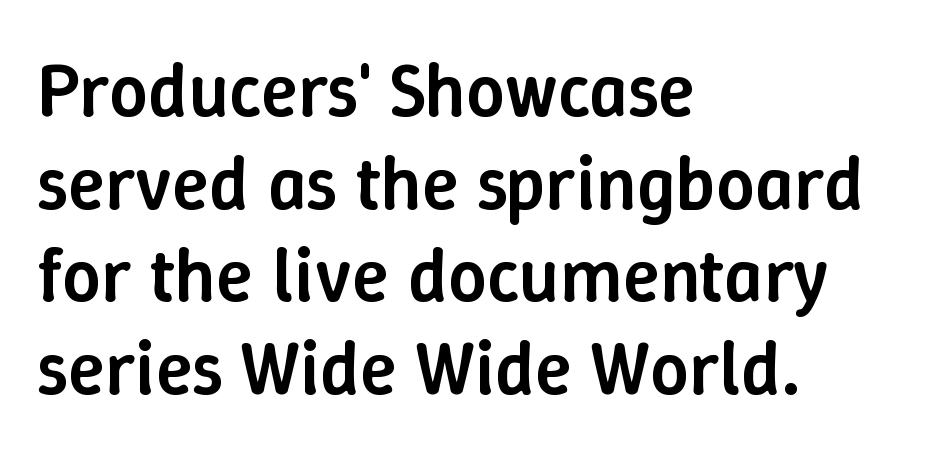
Italic: no, the glyphs are upright roman. Does the weight exceed regular? Yes, but only to semibold. Notice how the passage keeps a crisp vertical edge on the left only. Just letters on the line, the space beneath them empty.
